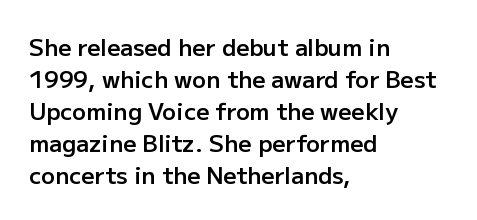
The image shows 23 px text type, upright; set left-aligned, normal line spacing (1.39x), normal letter spacing, not underlined.
